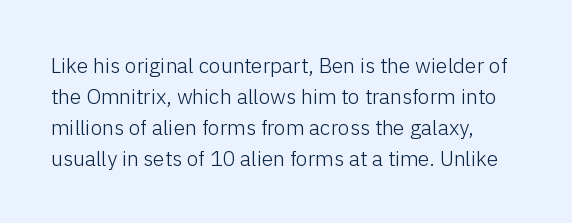
If you drew a line through each stem, it would be perfectly vertical. Leftover space on each line is placed entirely after the last word. The vertical gap from one line to the next is medium. The specimen omits any rule beneath the text block's lines.
